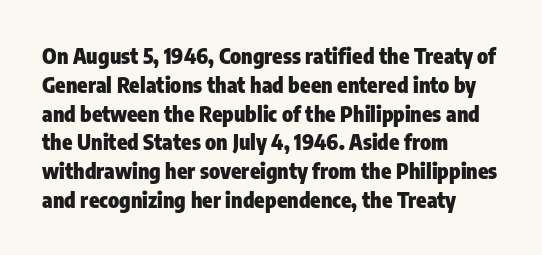
Leftover space on each line is placed entirely after the last word. The baseline area is clear. Tracking value appears to be zero — textbook default spacing. Is the type bold? Yes — the strokes are clearly thick and heavy.
